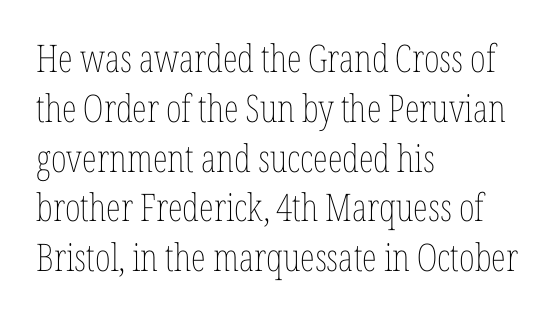
{"italic": "no", "bold": "no", "weight": "thin", "width": "condensed", "stroke_contrast": "low", "x_height": "medium", "monospaced": "no", "underline": "no", "align": "left", "line_spacing": "normal", "line_spacing_ratio": 1.31, "letter_spacing": "normal", "letter_spacing_em": 0.0, "glyph_px": 38}
